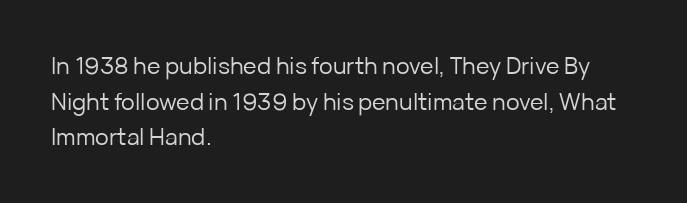
Baseline-to-baseline distance is the conventional proportion of letter height. The passage is arranged the way most books set body copy — flush left. The glyphs are unaccompanied by any horizontal stroke below them. The gaps between neighbouring characters are ordinary and unremarkable.
